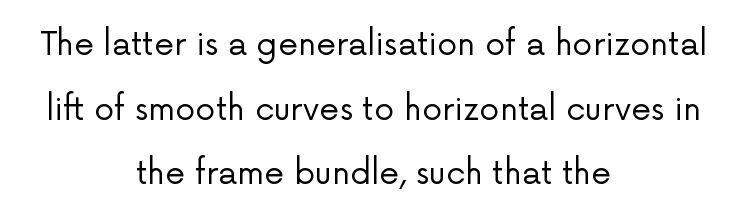
Whoever set this chose breathing room over compactness in the vertical rhythm. It's the straight-up-and-down kind of type. Compared with typical body copy, the letter spacing here is the same. The paragraph has two soft edges and a firm central axis. Quick note: underline off.
